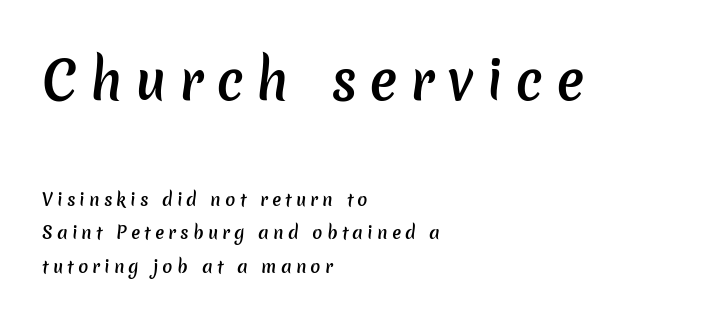
{"serif": "no", "bold": "semi", "weight": "semibold", "width": "normal", "stroke_contrast": "low", "x_height": "medium", "monospaced": "no", "underline": "no", "align": "left", "line_spacing": "loose", "line_spacing_ratio": 1.98, "letter_spacing": "wide", "letter_spacing_em": 0.24, "larger_block": "first", "size_ratio": 3.06, "glyph_px": 52}
